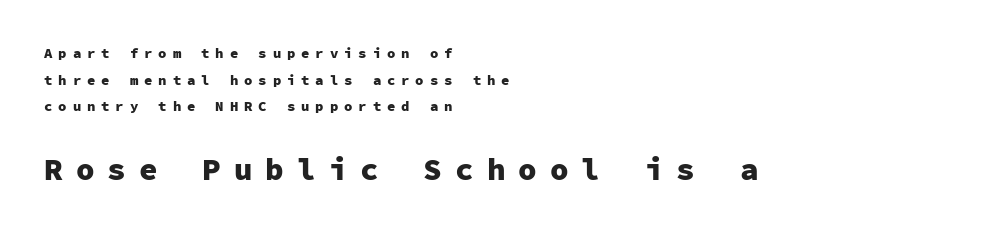
The image shows 31 px heavy sans-serif type, upright, monospaced; set left-aligned, loose line spacing (1.9x), unusually wide letter spacing (+0.42 em), not underlined; the second (bottom) block is 2.21x larger; low stroke contrast and a medium x-height.
